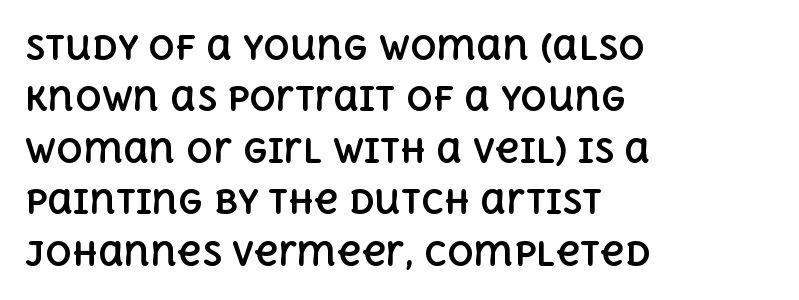
{"italic": "no", "bold": "yes", "weight": "bold", "width": "normal", "x_height": "large", "monospaced": "no", "underline": "no", "align": "left", "line_spacing": "normal", "line_spacing_ratio": 1.56, "letter_spacing": "normal", "letter_spacing_em": 0.0, "glyph_px": 33}
